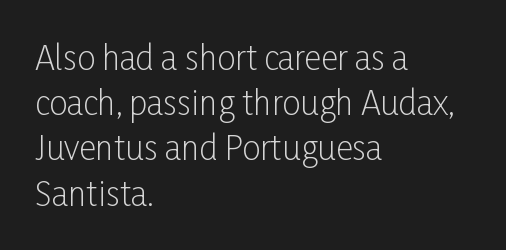
Q: Is the text bold? A: No.
Q: Is the text italic (slanted)? A: No, it is upright.
Q: Is the typeface a serif or a sans-serif typeface? A: Sans-serif.
Q: Is the text underlined? A: No.
Q: How is the paragraph aligned? A: Left-aligned.
Q: Is the spacing between letters normal or unusually wide? A: Normal.
Q: Is the spacing between lines tight, normal or loose? A: Normal.
Q: Width (condensed, normal, or wide)? A: Condensed.
Q: Stroke contrast? A: Low.
Q: x-height? A: Medium.
Q: Monospaced? A: No.
